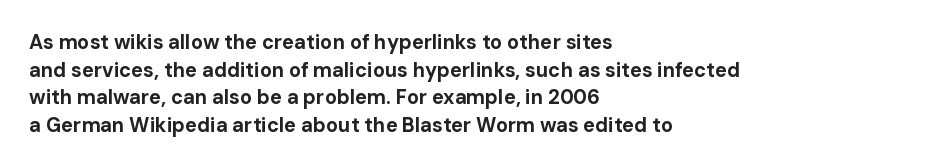
Is the letter spacing exaggerated? No — it looks like the ordinary default. Does the weight exceed regular? Yes, all the way to bold. Layout note: lines flush left. Notice how the stems are strictly vertical — no italics here.
